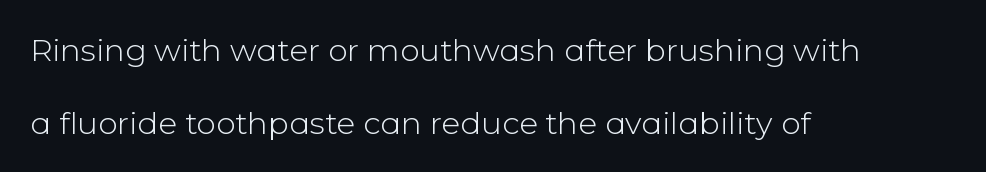
The image shows 31 px light sans-serif type, upright; set left-aligned, loose line spacing (2.35x), normal letter spacing, not underlined; low stroke contrast and a medium x-height.
